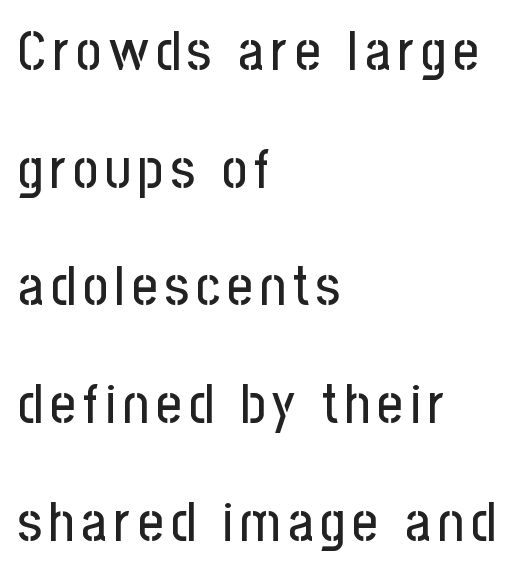
The image shows 55 px condensed sans-serif type, upright; set left-aligned, loose line spacing (2.14x), not underlined; low stroke contrast and a medium x-height.
